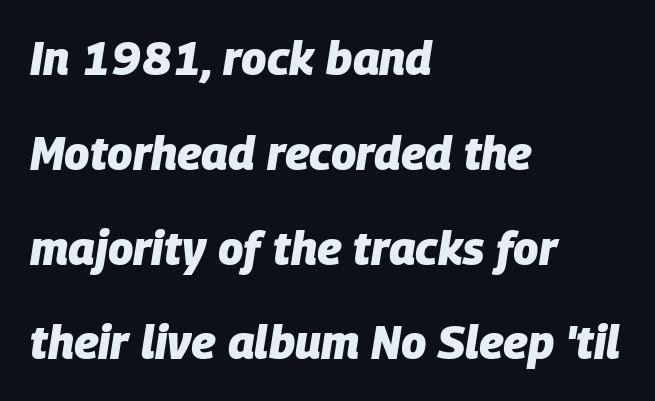
A typesetter would call this proportional, since set widths differ per character. The vertical gap from one line to the next is large. Any mark beneath the type? The region is blank. Italic? Definitely — the glyphs are oblique. In CSS terms this would be text-align: left. This is heavy type, rendered in bold.
